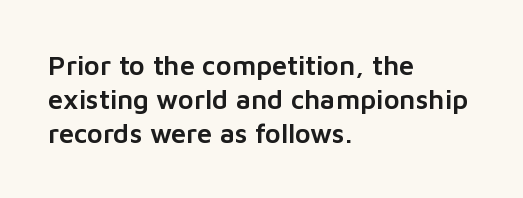
{"italic": "no", "underline": "no", "align": "left", "line_spacing": "normal", "line_spacing_ratio": 1.26, "letter_spacing": "normal", "letter_spacing_em": 0.0, "glyph_px": 27}
